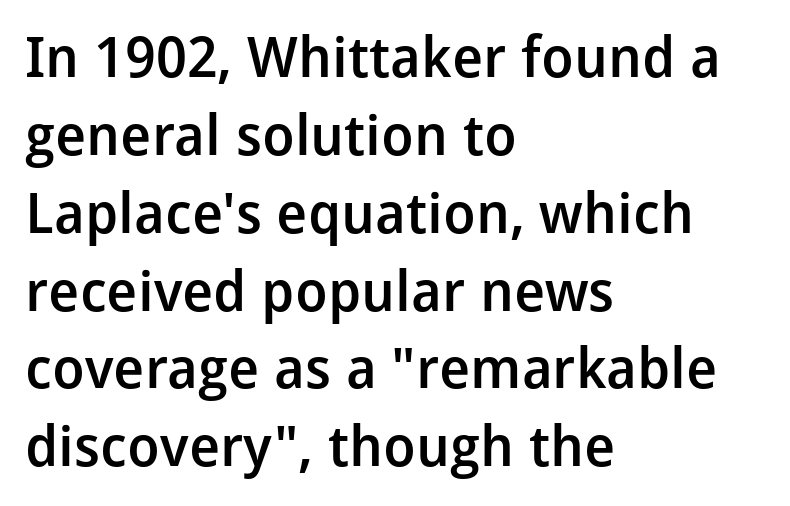
Q: Is the text bold? A: Semi-bold.
Q: Is the text italic (slanted)? A: No, it is upright.
Q: Is the typeface a serif or a sans-serif typeface? A: Sans-serif.
Q: Is the text underlined? A: No.
Q: How is the paragraph aligned? A: Left-aligned.
Q: Is the spacing between letters normal or unusually wide? A: Normal.
Q: Is the spacing between lines tight, normal or loose? A: Normal.
Q: Width (condensed, normal, or wide)? A: Normal.
Q: Stroke contrast? A: Low.
Q: x-height? A: Medium.
Q: Monospaced? A: No.
